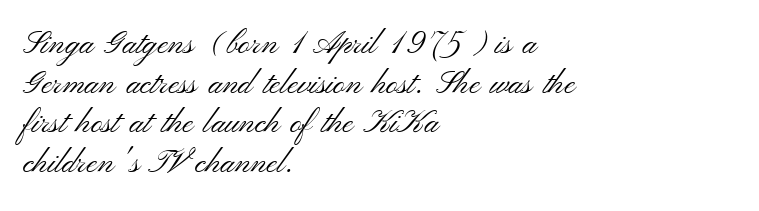
The image shows 32 px light, wide sans-serif type; set left-aligned, line spacing 1.24x, normal letter spacing, not underlined; medium stroke contrast and a small x-height.
